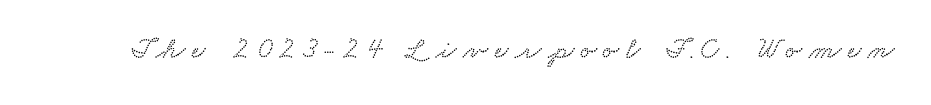
The area under the type is left untouched. The face used here is proportionally spaced, like ordinary book or web type. The letters are spread apart with noticeably loose tracking.
